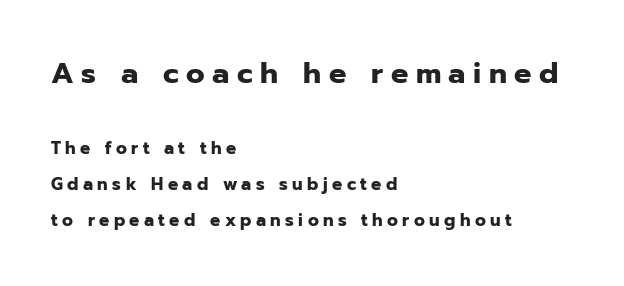
Q: Is the text bold? A: Yes.
Q: Is the text italic (slanted)? A: No, it is upright.
Q: Is the typeface a serif or a sans-serif typeface? A: Sans-serif.
Q: Is the text underlined? A: No.
Q: How is the paragraph aligned? A: Left-aligned.
Q: Is the spacing between letters normal or unusually wide? A: Unusually wide.
Q: Is the spacing between lines tight, normal or loose? A: Loose.
Q: Which block of text is set in a larger size, the first (top) or the second (bottom)? A: The first (top) one.
Q: Width (condensed, normal, or wide)? A: Normal.
Q: Stroke contrast? A: Low.
Q: x-height? A: Medium.
Q: Monospaced? A: No.
